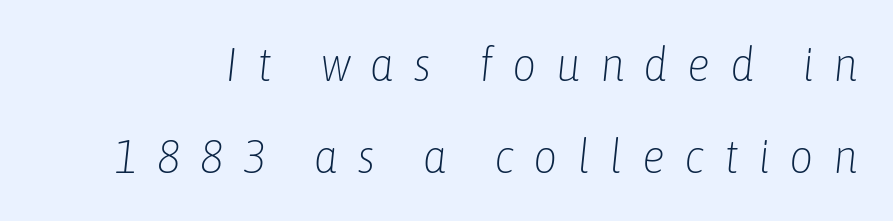
The image shows 47 px light, condensed type, italic (leaning right); set loose line spacing (1.95x), unusually wide letter spacing (+0.41 em), not underlined; low stroke contrast and a medium x-height.
